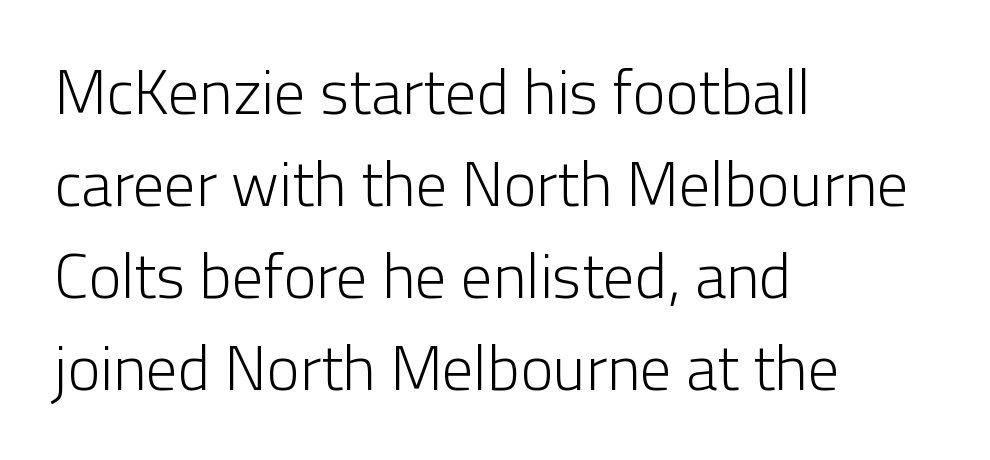
{"serif": "no", "italic": "no", "bold": "no", "weight": "light", "width": "normal", "stroke_contrast": "low", "x_height": "medium", "monospaced": "no", "underline": "no", "align": "left", "line_spacing": "normal", "line_spacing_ratio": 1.46, "letter_spacing": "normal", "letter_spacing_em": 0.0, "glyph_px": 63}
